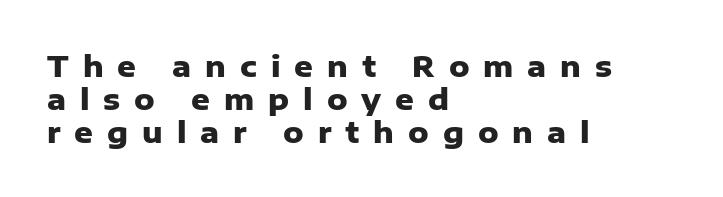
{"serif": "no", "italic": "no", "bold": "yes", "weight": "heavy", "width": "normal", "stroke_contrast": "low", "x_height": "medium", "monospaced": "no", "underline": "no", "align": "left", "line_spacing": "tight", "line_spacing_ratio": 1.13, "letter_spacing": "wide", "letter_spacing_em": 0.48, "glyph_px": 29}
